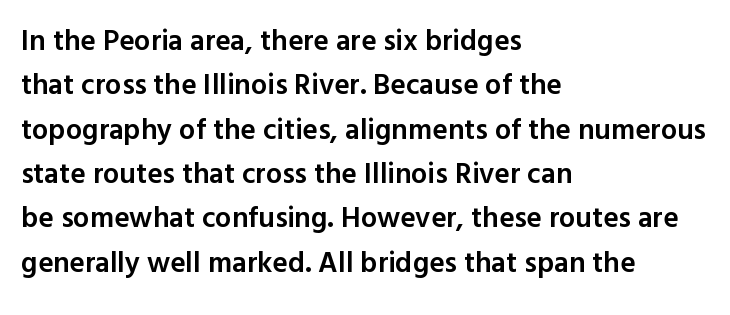
A clean baseline with only descenders dipping below it. Which margin do the lines hug? The left one — the right edge is uneven. Leading matches the norm, producing a regular column. How are the letters spaced? Ordinarily, with no added tracking.
